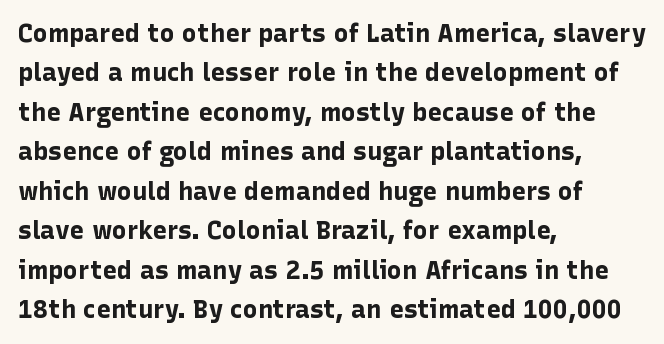
Evenly set lines give the paragraph a standard silhouette. Glance below the letters and you will spot only blank space. Typeset ragged right — the left edge is the straight one. This sample uses plain, unmodified letter spacing. Style check: upright. I'd describe the lettering as bold — thick and assertive.
